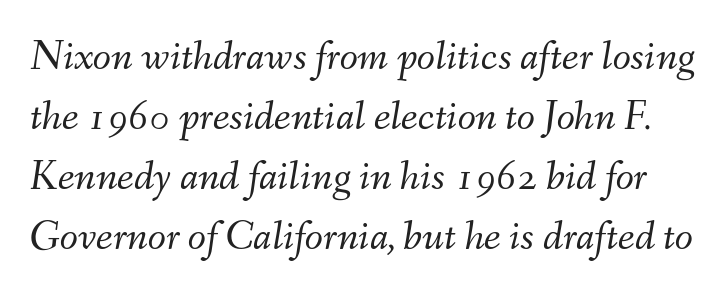
Q: Is the text bold? A: No.
Q: Is the text italic (slanted)? A: Yes, it leans right by about 9 degrees.
Q: Is the text underlined? A: No.
Q: Is the spacing between letters normal or unusually wide? A: Normal.
Q: Is the spacing between lines tight, normal or loose? A: Normal.
Q: Width (condensed, normal, or wide)? A: Normal.
Q: Stroke contrast? A: Medium.
Q: x-height? A: Small.
Q: Monospaced? A: No.
